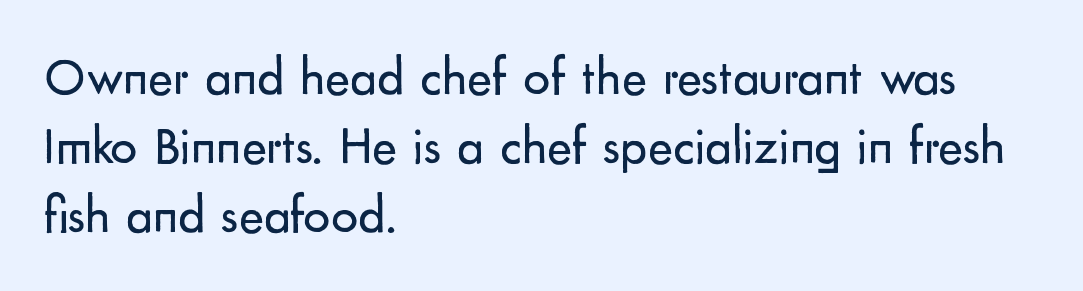
Q: Is the text bold? A: No.
Q: Is the text italic (slanted)? A: No, it is upright.
Q: Is the typeface a serif or a sans-serif typeface? A: Sans-serif.
Q: Is the text underlined? A: No.
Q: How is the paragraph aligned? A: Left-aligned.
Q: Is the spacing between letters normal or unusually wide? A: Normal.
Q: Is the spacing between lines tight, normal or loose? A: Normal.
Q: Width (condensed, normal, or wide)? A: Normal.
Q: Stroke contrast? A: Low.
Q: x-height? A: Small.
Q: Monospaced? A: No.
